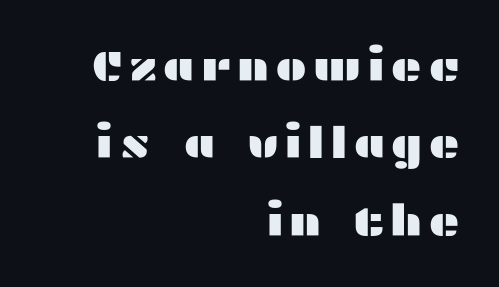
Q: Is the text italic (slanted)? A: No, it is upright.
Q: Is the typeface a serif or a sans-serif typeface? A: Sans-serif.
Q: Is the text underlined? A: No.
Q: How is the paragraph aligned? A: Right-aligned.
Q: Width (condensed, normal, or wide)? A: Wide.
Q: Stroke contrast? A: Medium.
Q: x-height? A: Medium.
Q: Monospaced? A: No.
